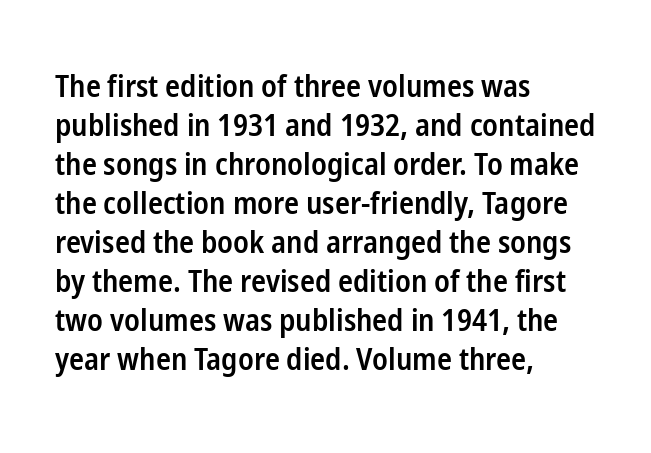
Note the varied advance widths — an 'i' is clearly narrower than an 'm'. Italic: no, the glyphs are upright roman. A student would call this left alignment; a typographer would say flush left, rag right. This is moderately heavy type, rendered in semibold. Tracking here is standard; glyphs follow each other at the usual distance. Has an underline been added? It has not.
